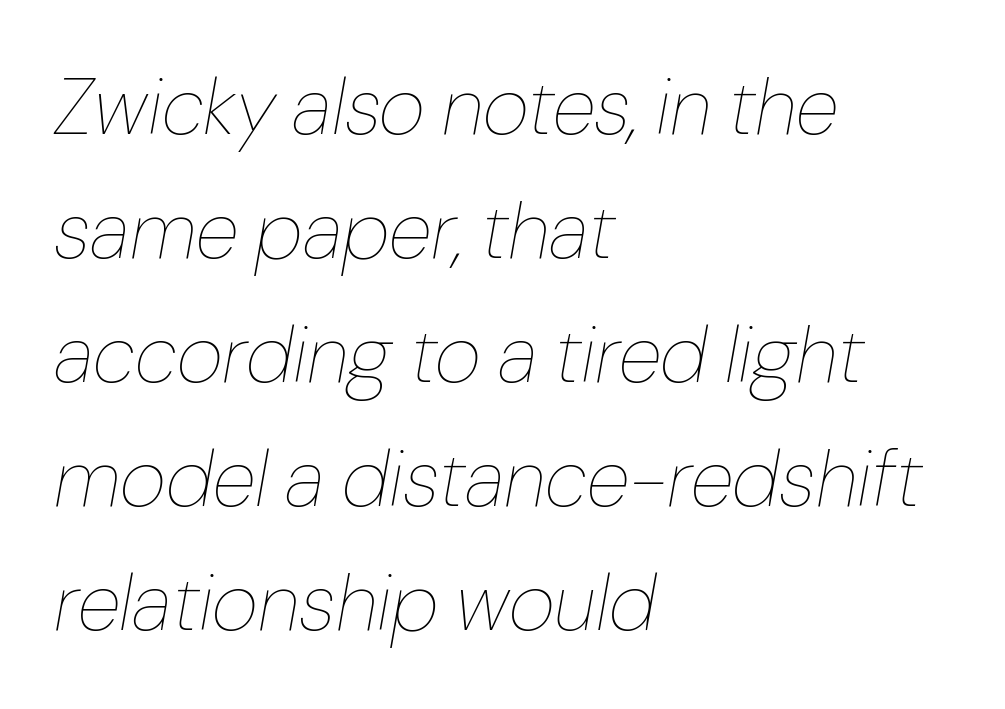
The image shows 80 px thin type, italic (leaning right); set left-aligned, normal line spacing (1.55x), normal letter spacing, not underlined; low stroke contrast and a medium x-height.
